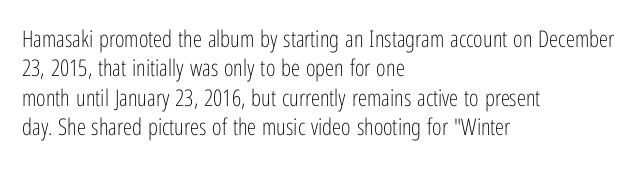
{"italic": "no", "bold": "no", "underline": "no", "align": "left", "line_spacing": "normal", "line_spacing_ratio": 1.28, "letter_spacing": "normal", "letter_spacing_em": 0.0, "glyph_px": 23}
